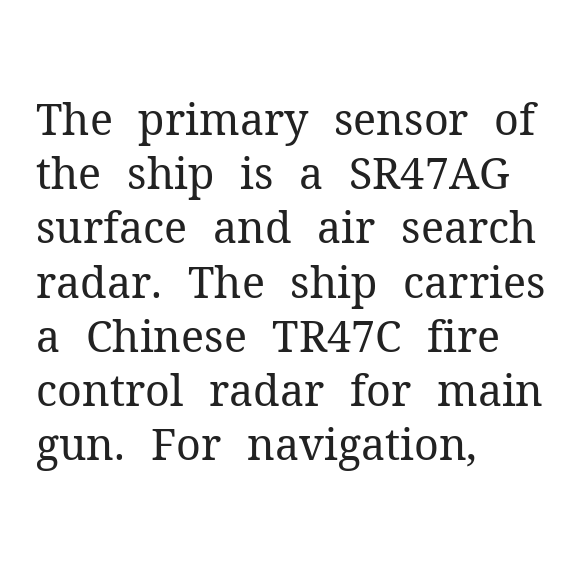
The image shows 43 px regular-weight serif type, upright; set left-aligned, normal line spacing (1.26x), normal letter spacing, not underlined; medium stroke contrast and a medium x-height.
